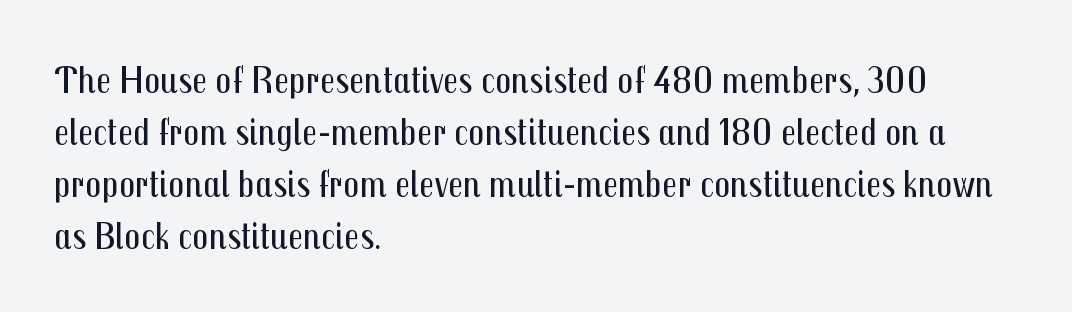
The image shows 40 px regular-weight, condensed sans-serif type, upright; set left-aligned, normal line spacing (1.3x), normal letter spacing, not underlined; medium stroke contrast and a medium x-height.
